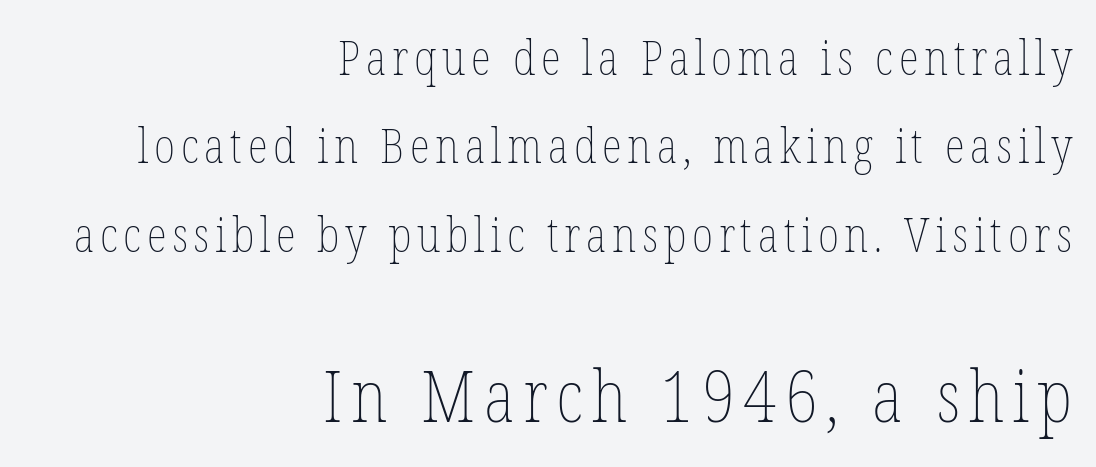
The image shows 71 px thin, condensed type, upright; set right-aligned, line spacing 1.88x, not underlined; the second (bottom) block is 1.51x larger; low stroke contrast and a medium x-height.
